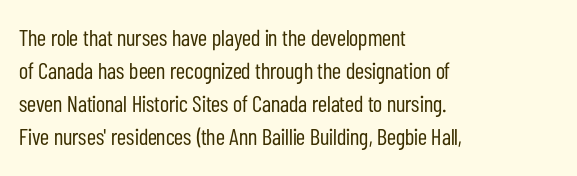
The image shows 23 px text type, upright; set left-aligned, normal line spacing (1.44x), normal letter spacing, not underlined.
